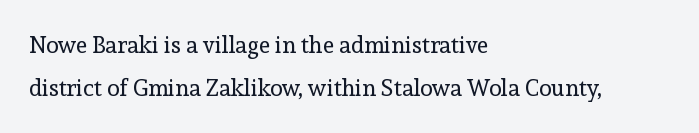
A student would call this left alignment; a typographer would say flush left, rag right. Quick note: not italic, upright. The font sits on the lighter half of the weight spectrum, regular included. Tracking here is standard; glyphs follow each other at the usual distance.
